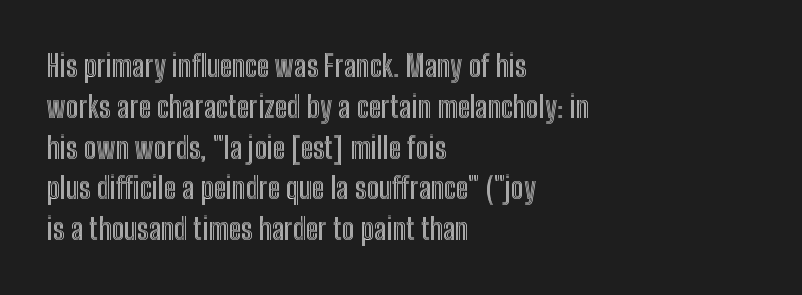
The image shows 30 px condensed type, upright; set left-aligned, normal line spacing (1.36x), normal letter spacing, not underlined; a medium x-height.
